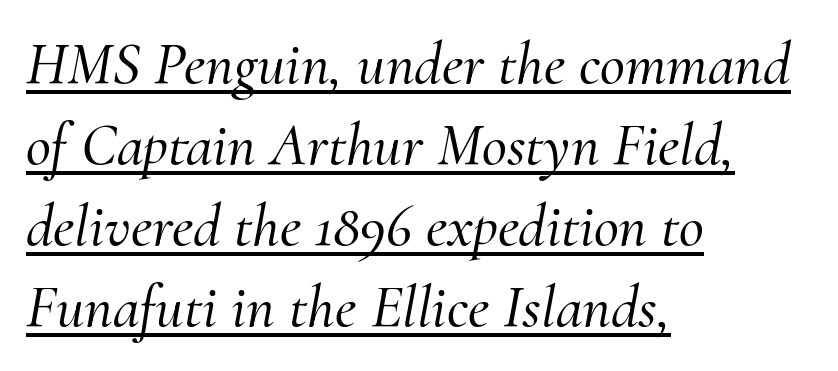
Underlined type. Inter-character spacing is left at the font's built-in metrics. The glyphs in this specimen are seriffed. Notice how the stems are inclined rather than vertical — that's the hallmark of italics. Casual observation: everything's shoved over to the left.
